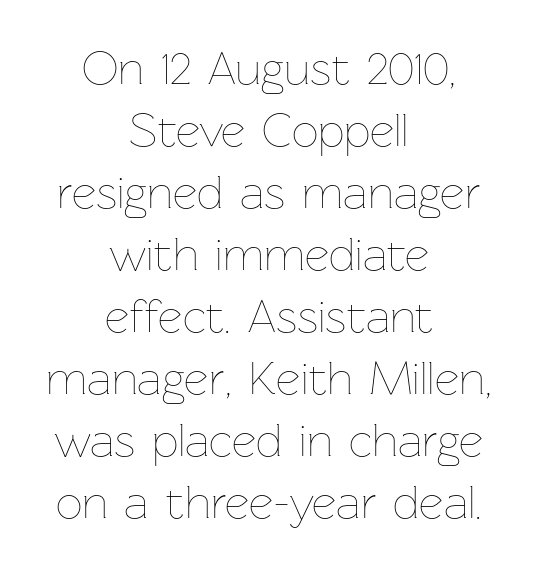
{"italic": "no", "bold": "no", "weight": "thin", "width": "normal", "stroke_contrast": "low", "x_height": "medium", "monospaced": "no", "underline": "no", "align": "center", "line_spacing": "normal", "line_spacing_ratio": 1.32, "letter_spacing": "normal", "letter_spacing_em": 0.0, "glyph_px": 47}
